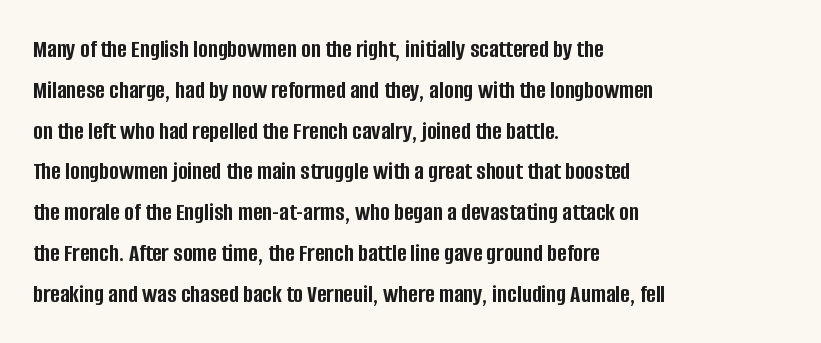
Q: Is the text bold? A: Yes.
Q: Is the text italic (slanted)? A: No, it is upright.
Q: Is the text underlined? A: No.
Q: How is the paragraph aligned? A: Left-aligned.
Q: Is the spacing between letters normal or unusually wide? A: Normal.
Q: Is the spacing between lines tight, normal or loose? A: Normal.
